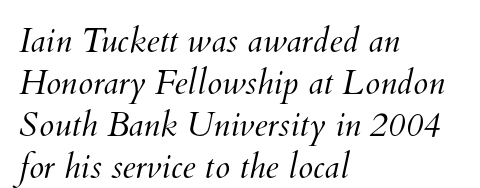
{"bold": "no", "weight": "light", "width": "normal", "stroke_contrast": "medium", "x_height": "small", "monospaced": "no", "underline": "no", "align": "left", "line_spacing_ratio": 1.24, "letter_spacing": "normal", "letter_spacing_em": 0.0, "glyph_px": 34}
